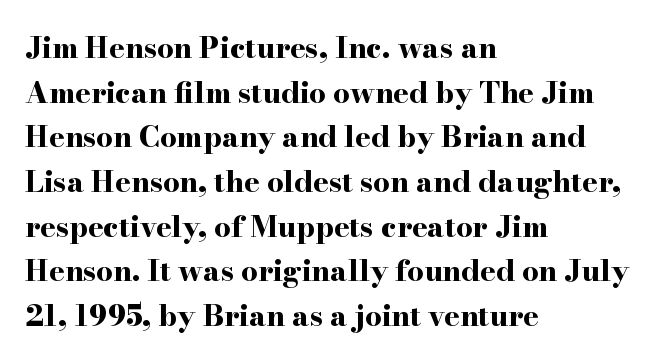
{"serif": "yes", "italic": "no", "bold": "yes", "weight": "bold", "width": "wide", "stroke_contrast": "high", "x_height": "small", "monospaced": "no", "underline": "no", "align": "left", "line_spacing": "normal", "line_spacing_ratio": 1.54, "letter_spacing": "normal", "letter_spacing_em": 0.0, "glyph_px": 29}
